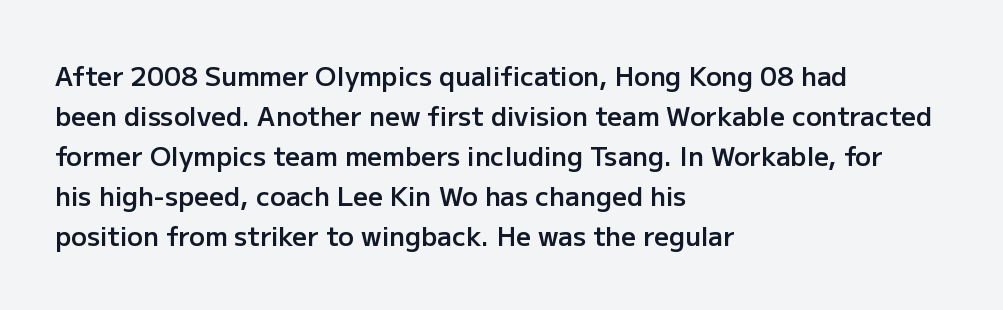
Leading matches the norm, producing a regular column. The passage is arranged the way most books set body copy — flush left. Anything drawn beneath the words? Only blank space. Typesetter's note: demi weight, one step under bold.
